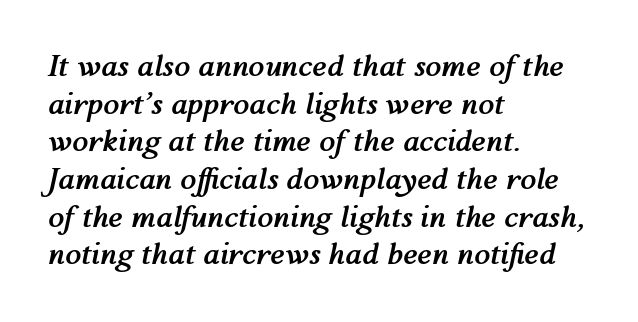
The image shows 29 px semibold type, italic (leaning right); set left-aligned, normal line spacing (1.3x), normal letter spacing, not underlined; medium stroke contrast and a medium x-height.
